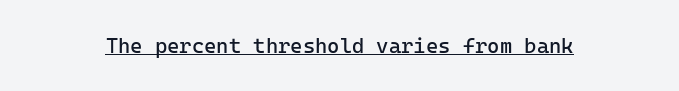
{"italic": "no", "bold": "no", "underline": "yes", "letter_spacing": "normal", "letter_spacing_em": 0.0, "glyph_px": 21}
